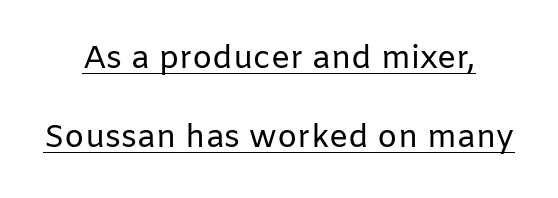
{"serif": "no", "italic": "no", "bold": "no", "weight": "regular", "width": "normal", "stroke_contrast": "low", "x_height": "medium", "monospaced": "no", "underline": "yes", "align": "center", "line_spacing": "loose", "line_spacing_ratio": 2.46, "letter_spacing": "normal", "letter_spacing_em": 0.0, "glyph_px": 32}
